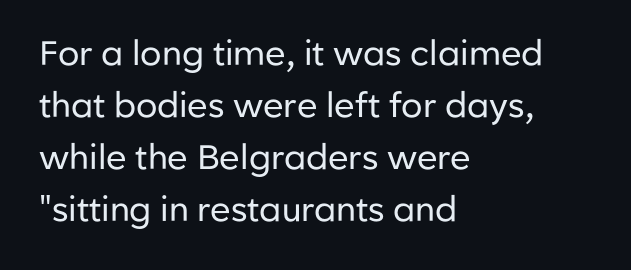
Q: Is the text bold? A: No.
Q: Is the text italic (slanted)? A: No, it is upright.
Q: Is the typeface a serif or a sans-serif typeface? A: Sans-serif.
Q: Is the text underlined? A: No.
Q: How is the paragraph aligned? A: Left-aligned.
Q: Is the spacing between letters normal or unusually wide? A: Normal.
Q: Is the spacing between lines tight, normal or loose? A: Normal.
Q: Width (condensed, normal, or wide)? A: Normal.
Q: Stroke contrast? A: Low.
Q: x-height? A: Medium.
Q: Monospaced? A: No.
